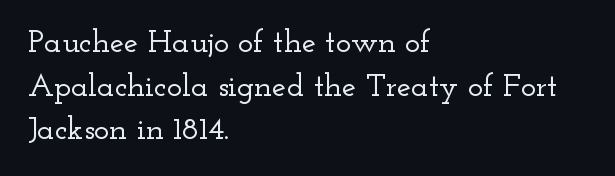
How are the letters spaced? Ordinarily, with no added tracking. This is the regular roman posture of the typeface. The rendering uses natural spacing where letterforms have individual widths. Type without underlining.
